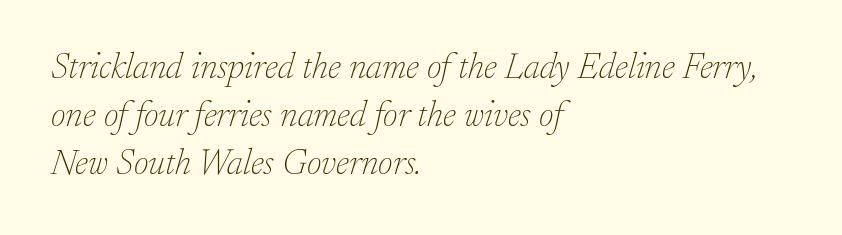
The image shows 36 px thin serif type, italic (leaning right); set left-aligned, normal line spacing (1.33x), normal letter spacing, not underlined; low stroke contrast and a small x-height.
